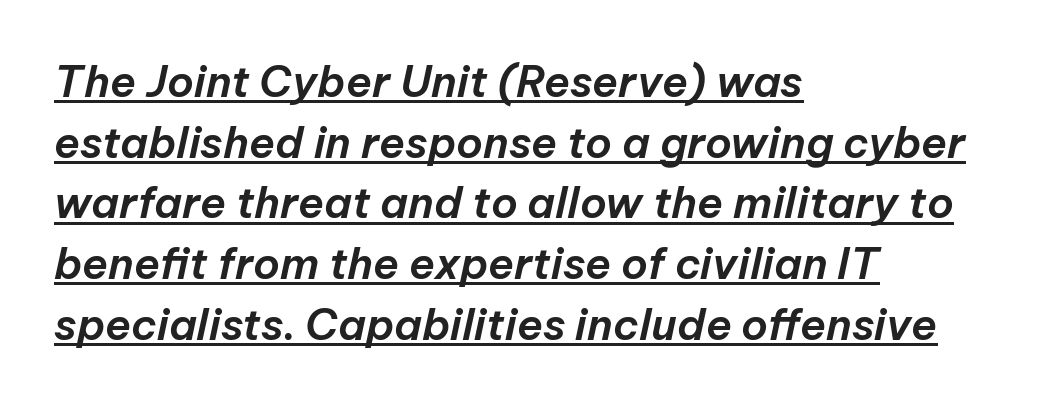
{"italic": "yes", "lean": "right", "slant_degrees": 12, "width": "normal", "stroke_contrast": "low", "x_height": "medium", "monospaced": "no", "underline": "yes", "align": "left", "line_spacing": "normal", "line_spacing_ratio": 1.41, "letter_spacing": "normal", "letter_spacing_em": 0.0, "glyph_px": 43}
